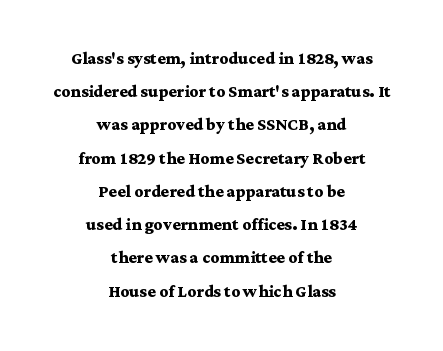
The image shows 22 px bold type, upright; set centered, normal line spacing (1.51x), normal letter spacing, not underlined.
